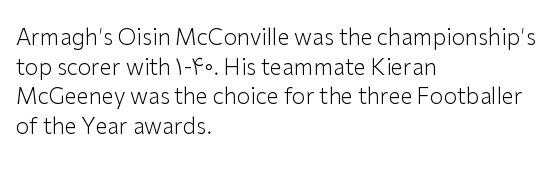
Q: Is the text bold? A: No.
Q: Is the text italic (slanted)? A: No, it is upright.
Q: Is the text underlined? A: No.
Q: How is the paragraph aligned? A: Left-aligned.
Q: Is the spacing between letters normal or unusually wide? A: Normal.
Q: Is the spacing between lines tight, normal or loose? A: Normal.
